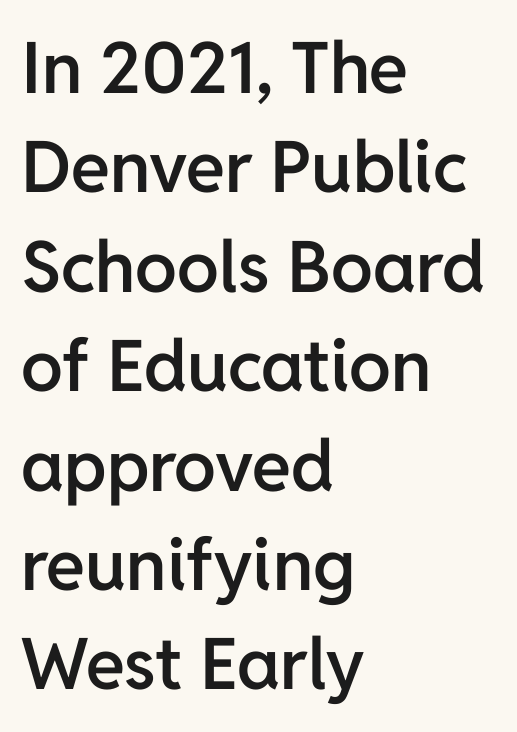
The image shows 71 px semibold sans-serif type, upright; set left-aligned, normal line spacing (1.4x), normal letter spacing, not underlined; low stroke contrast and a medium x-height.
